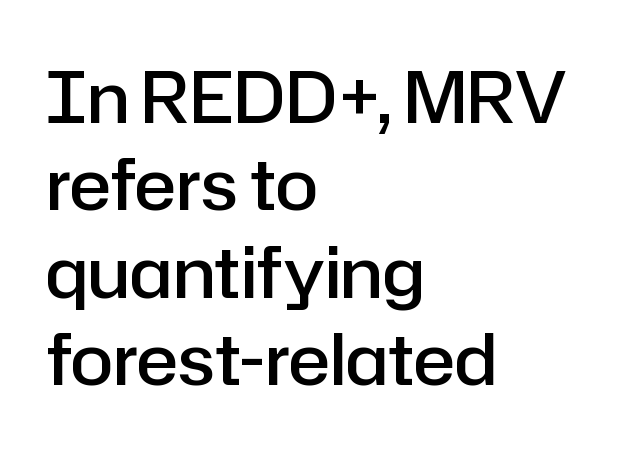
The image shows 70 px semibold sans-serif type, upright; set left-aligned, normal line spacing (1.25x), normal letter spacing, not underlined; low stroke contrast and a medium x-height.
